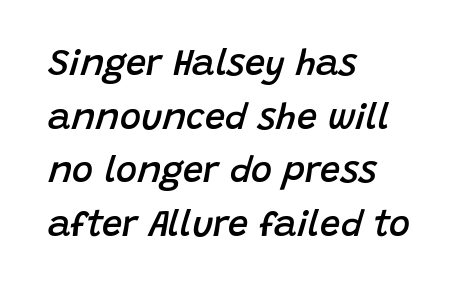
{"italic": "yes", "lean": "right", "slant_degrees": 15, "bold": "semi", "weight": "semibold", "width": "normal", "stroke_contrast": "low", "x_height": "large", "monospaced": "no", "underline": "no", "align": "left", "line_spacing": "normal", "line_spacing_ratio": 1.49, "letter_spacing": "normal", "letter_spacing_em": 0.0, "glyph_px": 36}
